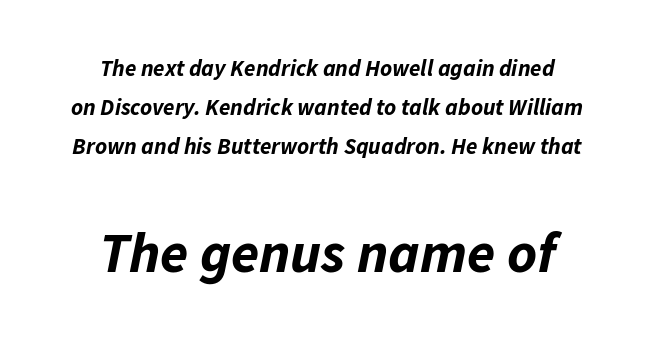
Q: Is the text bold? A: Yes.
Q: Is the text italic (slanted)? A: Yes, it leans right by about 11 degrees.
Q: Is the text underlined? A: No.
Q: How is the paragraph aligned? A: Centered.
Q: Is the spacing between letters normal or unusually wide? A: Normal.
Q: Is the spacing between lines tight, normal or loose? A: Normal.
Q: Which block of text is set in a larger size, the first (top) or the second (bottom)? A: The second (bottom) one.
Q: Width (condensed, normal, or wide)? A: Normal.
Q: Stroke contrast? A: Low.
Q: x-height? A: Medium.
Q: Monospaced? A: No.
